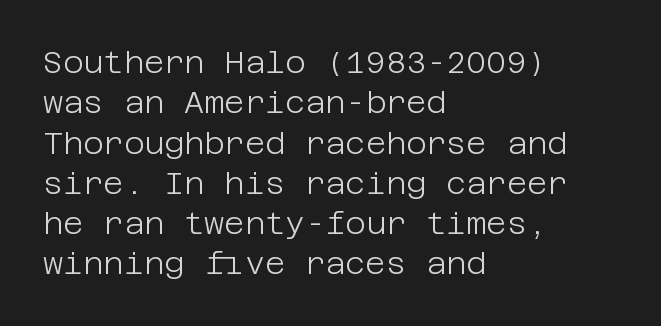
{"serif": "no", "italic": "no", "bold": "no", "weight": "light", "width": "normal", "stroke_contrast": "low", "x_height": "large", "underline": "no", "align": "left", "line_spacing": "normal", "line_spacing_ratio": 1.3, "letter_spacing": "normal", "letter_spacing_em": 0.0, "glyph_px": 31}
